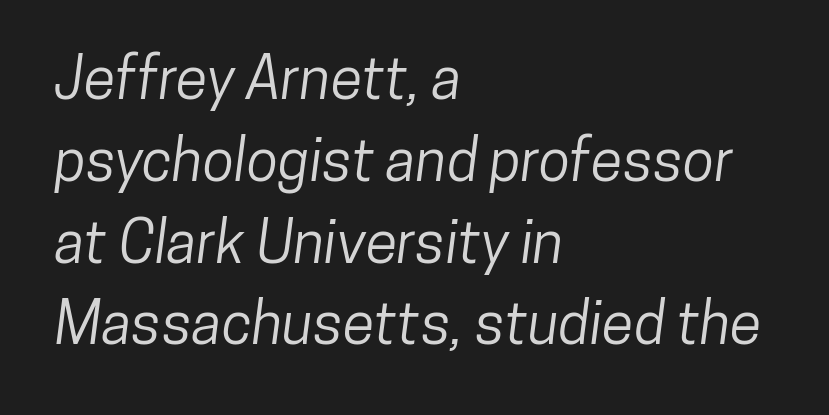
The rendering uses natural spacing where letterforms have individual widths. Regular leading. Does extra space separate the letters? No, they use regular spacing. Unmarked baselines from the first word to the last. The lines are quadded left. Does the type have serifs? No, each stem ends abruptly.
